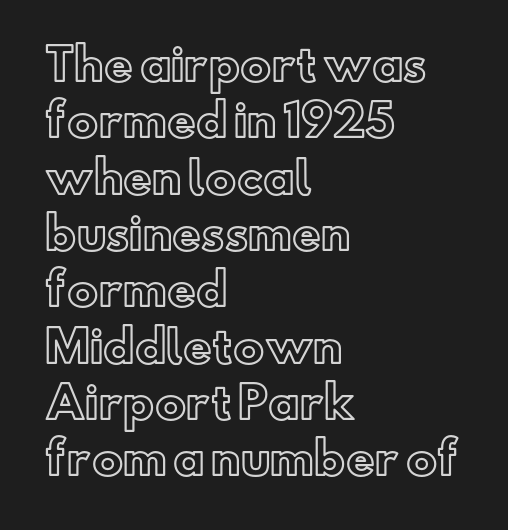
{"italic": "no", "width": "normal", "x_height": "small", "monospaced": "no", "underline": "no", "align": "left", "line_spacing": "normal", "line_spacing_ratio": 1.28, "letter_spacing": "normal", "letter_spacing_em": 0.0, "glyph_px": 44}
